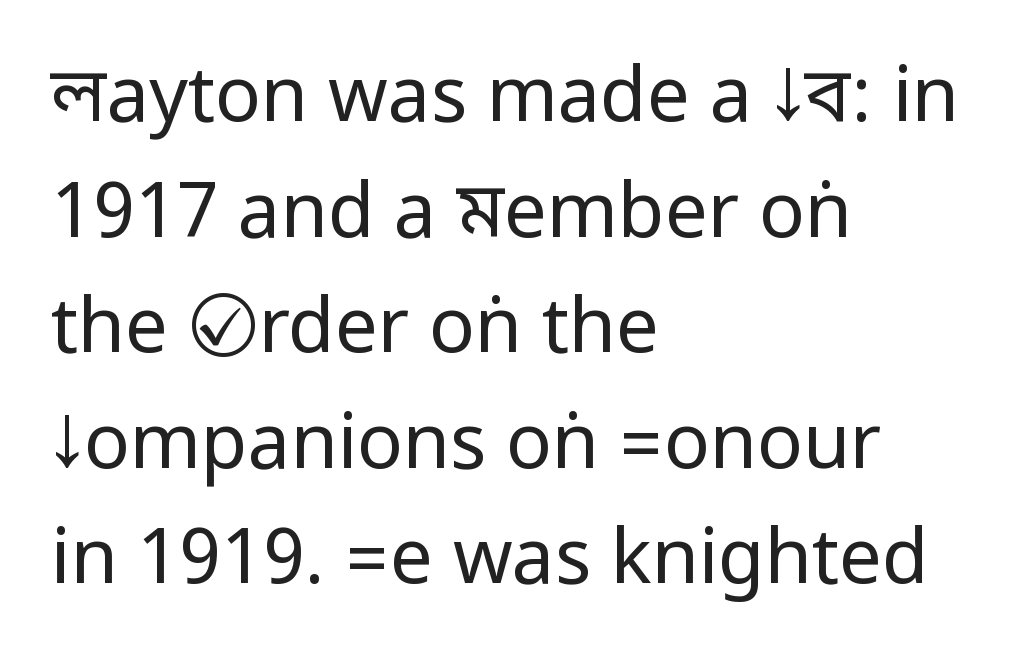
The image shows 76 px regular-weight, condensed sans-serif type, upright; set left-aligned, normal line spacing (1.52x), normal letter spacing, not underlined; low stroke contrast.
